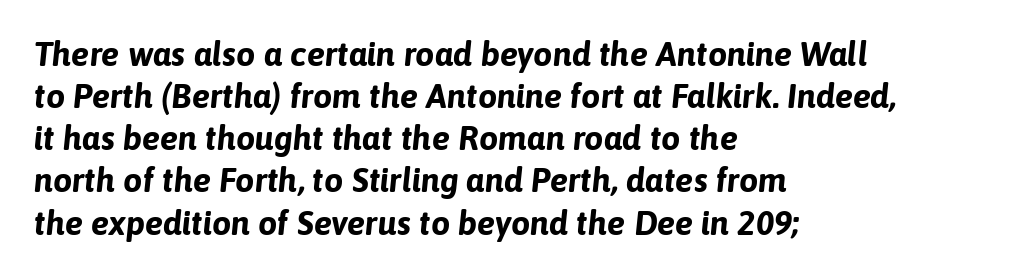
The image shows 34 px bold type, italic (leaning right); set left-aligned, line spacing 1.24x, normal letter spacing, not underlined; low stroke contrast and a medium x-height.
